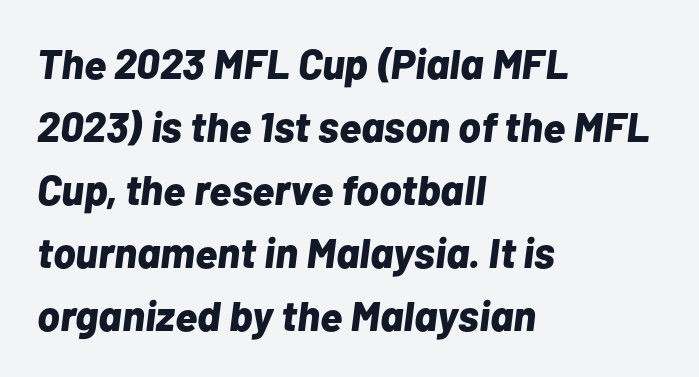
Q: Is the text bold? A: Yes.
Q: Is the text italic (slanted)? A: Yes, it leans right by about 7 degrees.
Q: Is the text underlined? A: No.
Q: How is the paragraph aligned? A: Left-aligned.
Q: Is the spacing between letters normal or unusually wide? A: Normal.
Q: Is the spacing between lines tight, normal or loose? A: Normal.
Q: Width (condensed, normal, or wide)? A: Normal.
Q: Stroke contrast? A: Low.
Q: x-height? A: Medium.
Q: Monospaced? A: No.
